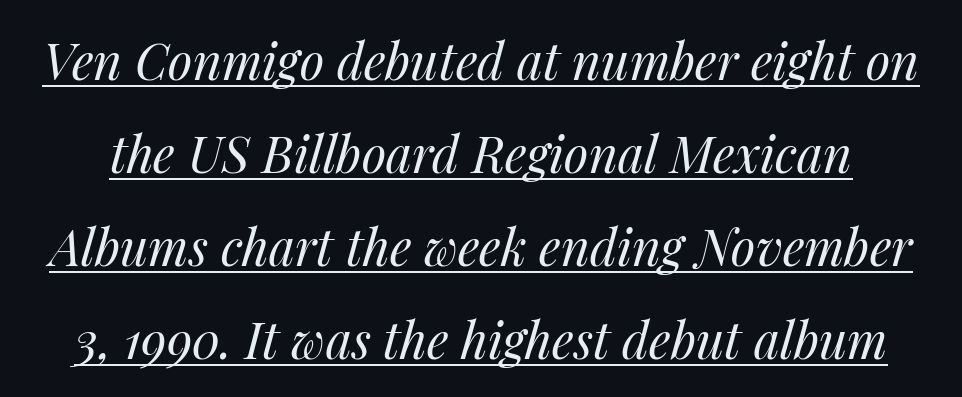
The image shows 50 px regular-weight type, italic (leaning right); set line spacing 1.86x, normal letter spacing, underlined; medium stroke contrast and a medium x-height.
